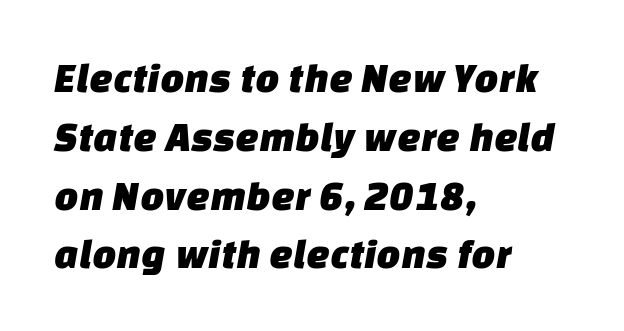
Q: Is the typeface a serif or a sans-serif typeface? A: Sans-serif.
Q: Is the text underlined? A: No.
Q: How is the paragraph aligned? A: Left-aligned.
Q: Is the spacing between letters normal or unusually wide? A: Normal.
Q: Is the spacing between lines tight, normal or loose? A: Normal.
Q: Width (condensed, normal, or wide)? A: Normal.
Q: Stroke contrast? A: Low.
Q: x-height? A: Large.
Q: Monospaced? A: No.
